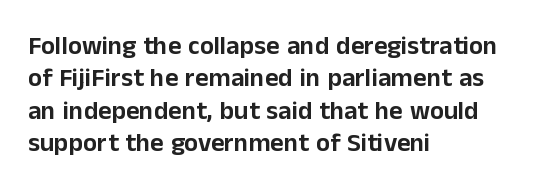
The image shows 26 px text type, upright; set left-aligned, normal line spacing (1.25x), normal letter spacing, not underlined.
